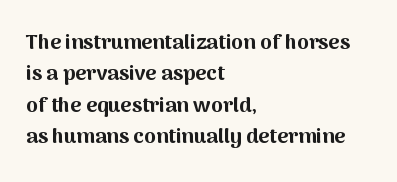
The image shows 21 px bold type, upright; set left-aligned, normal line spacing (1.5x), normal letter spacing, not underlined.
